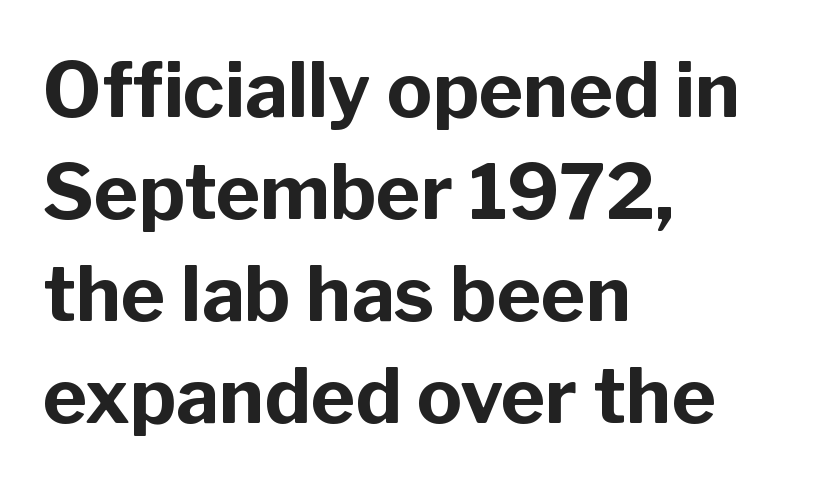
The lines in this sample share a left origin and differ only in where they stop. Is this a sans? Yes — the strokes have no serifs. These words are printed bold, with thick strokes throughout. The passage shown is typed in a proportional face where columns would drift. The zone under the glyphs is completely vacant. Interline gaps are of average width in this sample.
